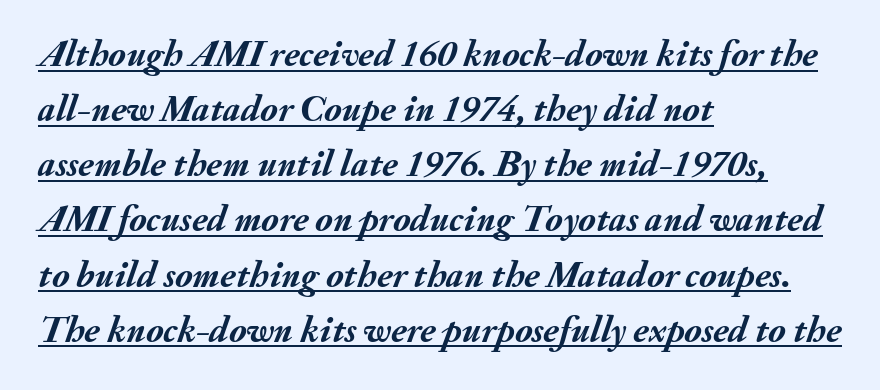
Q: Is the text bold? A: Yes.
Q: Is the text italic (slanted)? A: Yes, it leans right by about 20 degrees.
Q: Is the text underlined? A: Yes.
Q: How is the paragraph aligned? A: Left-aligned.
Q: Is the spacing between letters normal or unusually wide? A: Normal.
Q: Is the spacing between lines tight, normal or loose? A: Normal.
Q: Width (condensed, normal, or wide)? A: Normal.
Q: Stroke contrast? A: Medium.
Q: x-height? A: Small.
Q: Monospaced? A: No.
